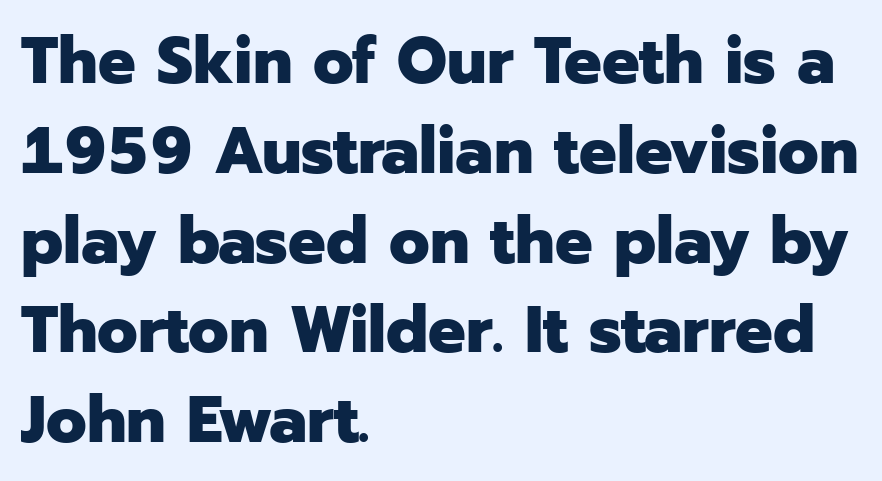
The image shows 66 px heavy sans-serif type, upright; set left-aligned, normal line spacing (1.36x), normal letter spacing, not underlined; low stroke contrast and a medium x-height.
